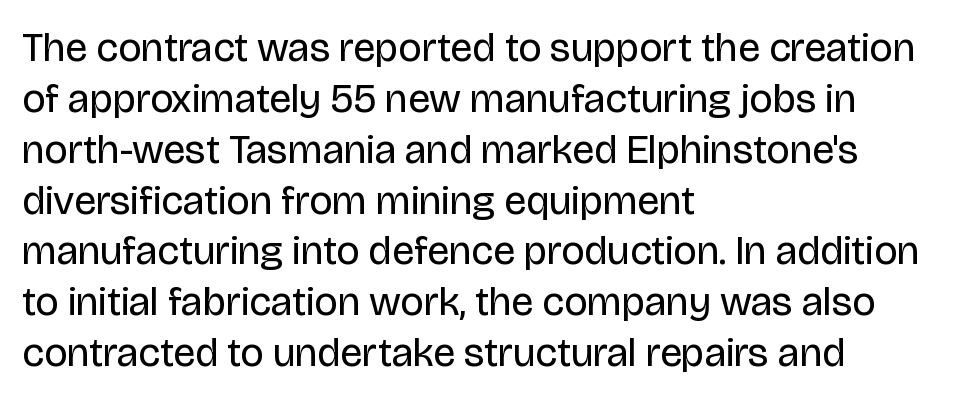
The image shows 41 px regular-weight sans-serif type, upright; set left-aligned, line spacing 1.24x, normal letter spacing, not underlined; low stroke contrast and a large x-height.
